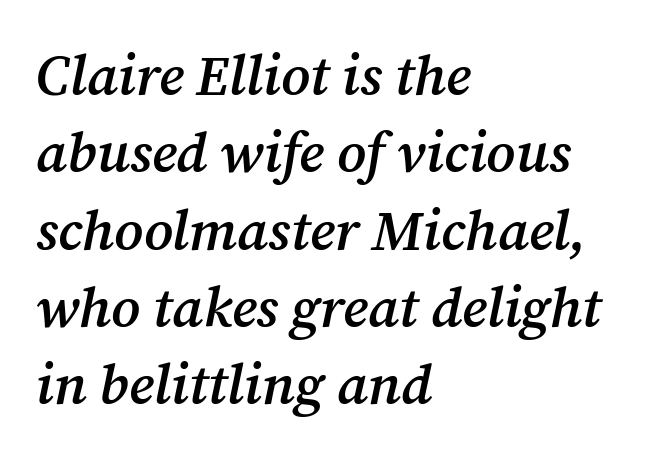
The face used here has a pronounced slope to its letters. Line beginnings align vertically; line endings do not. Nothing unusual about the tracking: characters are spaced as the font intends. I'd call this a serif setting — the letters wear small feet. A typesetter would call this proportional, since set widths differ per character. The rows are spaced the way most documents space them.
